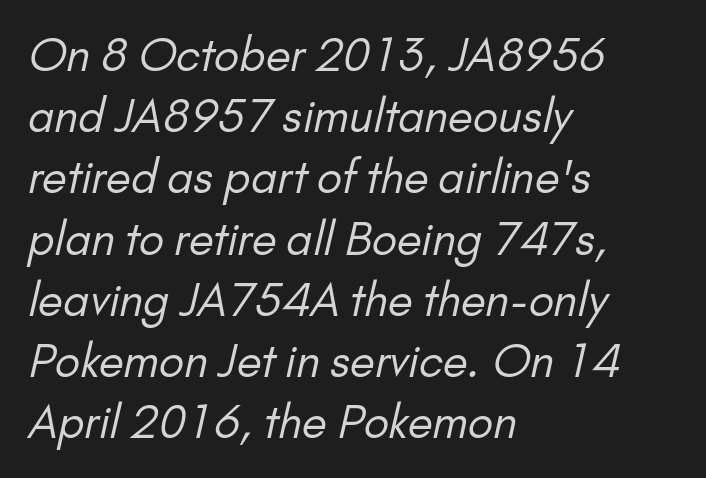
Q: Is the text bold? A: No.
Q: Is the typeface a serif or a sans-serif typeface? A: Sans-serif.
Q: Is the text underlined? A: No.
Q: How is the paragraph aligned? A: Left-aligned.
Q: Is the spacing between letters normal or unusually wide? A: Normal.
Q: Is the spacing between lines tight, normal or loose? A: Normal.
Q: Width (condensed, normal, or wide)? A: Normal.
Q: Stroke contrast? A: Low.
Q: x-height? A: Small.
Q: Monospaced? A: No.
